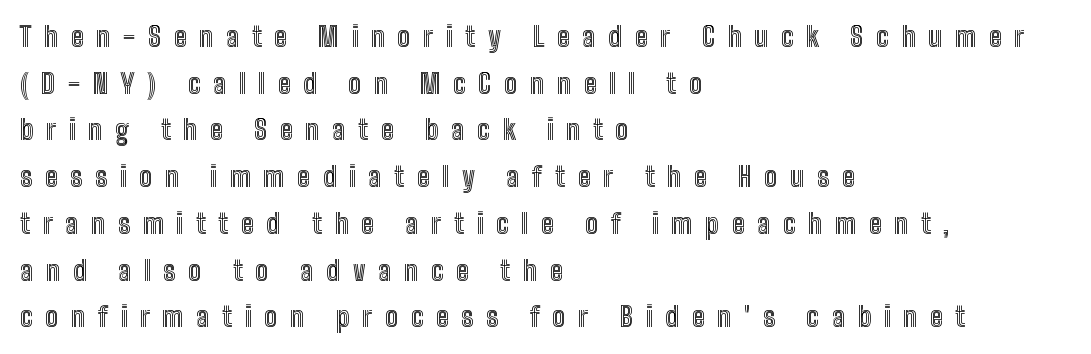
Q: Is the text italic (slanted)? A: No, it is upright.
Q: Is the text underlined? A: No.
Q: How is the paragraph aligned? A: Left-aligned.
Q: Is the spacing between letters normal or unusually wide? A: Unusually wide.
